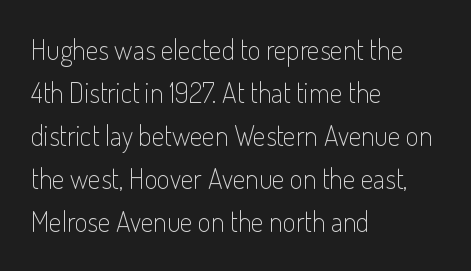
Q: Is the text bold? A: No.
Q: Is the text italic (slanted)? A: No, it is upright.
Q: Is the typeface a serif or a sans-serif typeface? A: Sans-serif.
Q: Is the text underlined? A: No.
Q: How is the paragraph aligned? A: Left-aligned.
Q: Is the spacing between letters normal or unusually wide? A: Normal.
Q: Is the spacing between lines tight, normal or loose? A: Normal.
Q: Width (condensed, normal, or wide)? A: Condensed.
Q: Stroke contrast? A: Low.
Q: x-height? A: Small.
Q: Monospaced? A: No.
